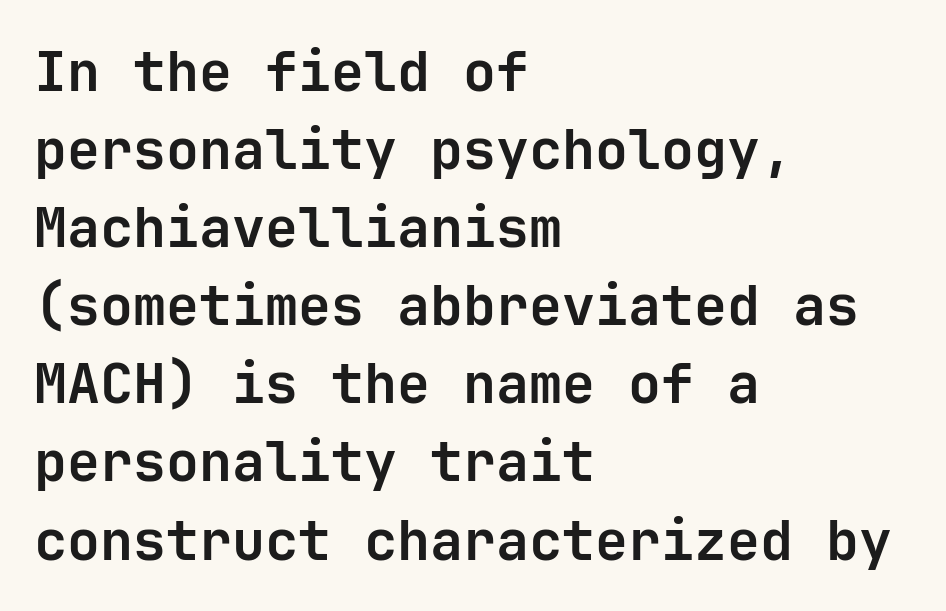
{"serif": "no", "italic": "no", "bold": "yes", "weight": "bold", "width": "normal", "stroke_contrast": "low", "x_height": "medium", "monospaced": "yes", "underline": "no", "align": "left", "line_spacing": "normal", "line_spacing_ratio": 1.42, "letter_spacing": "normal", "letter_spacing_em": 0.0, "glyph_px": 55}
